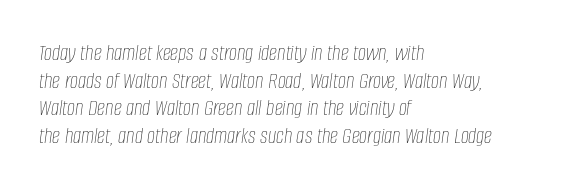
{"italic": "yes", "lean": "right", "slant_degrees": 8, "bold": "no", "underline": "no", "align": "left", "line_spacing_ratio": 1.2, "letter_spacing": "normal", "letter_spacing_em": 0.0, "glyph_px": 23}
